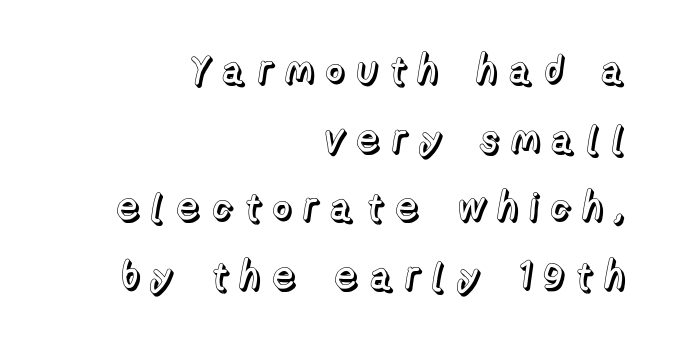
{"width": "normal", "x_height": "medium", "monospaced": "no", "underline": "no", "align": "right", "line_spacing_ratio": 1.76, "letter_spacing": "wide", "letter_spacing_em": 0.26, "glyph_px": 39}
